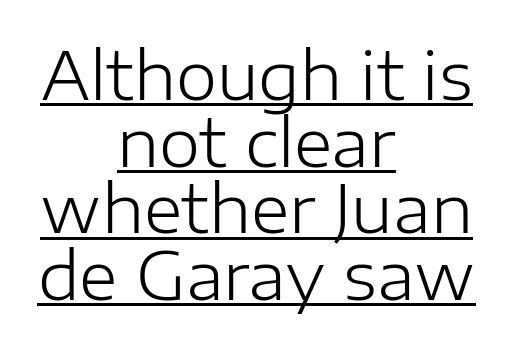
Q: Is the text bold? A: No.
Q: Is the text italic (slanted)? A: No, it is upright.
Q: Is the typeface a serif or a sans-serif typeface? A: Sans-serif.
Q: Is the text underlined? A: Yes.
Q: How is the paragraph aligned? A: Centered.
Q: Is the spacing between letters normal or unusually wide? A: Normal.
Q: Is the spacing between lines tight, normal or loose? A: Tight.
Q: Width (condensed, normal, or wide)? A: Normal.
Q: Stroke contrast? A: Low.
Q: x-height? A: Medium.
Q: Monospaced? A: No.
